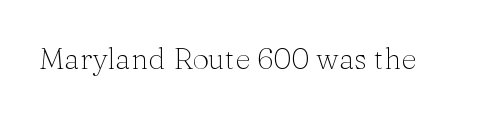
The image shows 30 px light serif type, upright; set normal letter spacing, not underlined; medium stroke contrast and a medium x-height.
